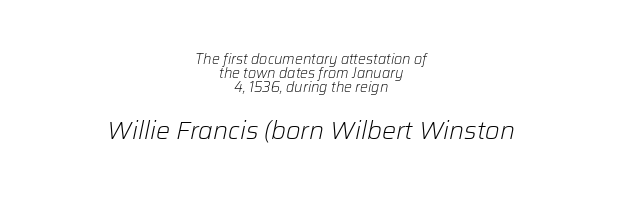
{"italic": "yes", "lean": "right", "slant_degrees": 12, "bold": "no", "underline": "no", "align": "center", "line_spacing": "tight", "line_spacing_ratio": 0.99, "letter_spacing": "normal", "letter_spacing_em": 0.0, "larger_block": "second", "size_ratio": 1.79, "glyph_px": 25}
